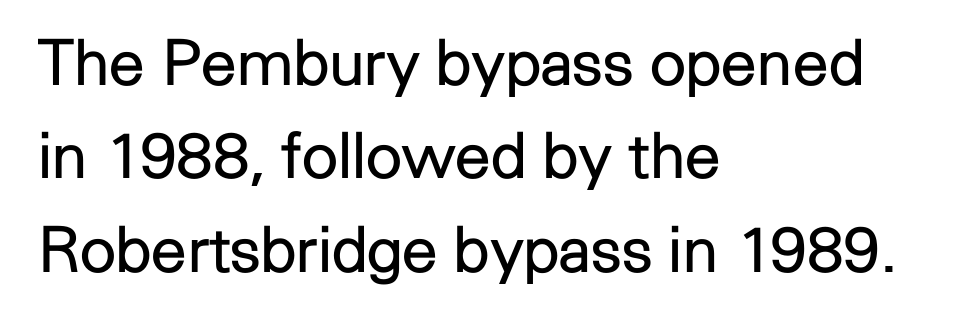
The type is set solid horizontally, with unmodified tracking. The words here are not underlined. This is the regular roman posture of the typeface. On a weight scale, this lands at 450 or below. Each letter keeps its own natural width here, so spacing adapts to shape. The space between consecutive lines is moderate.
